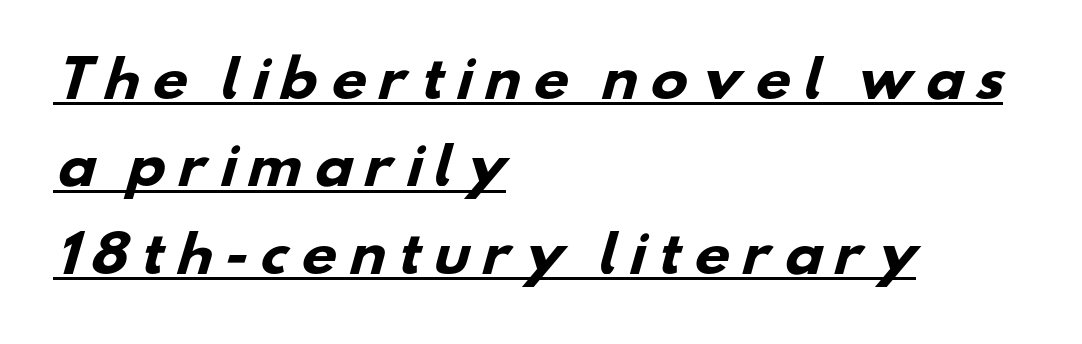
Plenty of ink on the page — the face is bold. The letterforms stand isolated, each surrounded by extra space. Casual observation: everything's shoved over to the left. The passage shown is typed in a proportional face where columns would drift.
